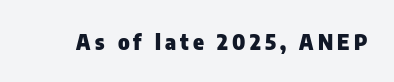
Weight check: bold — yes, fully. Rule under the text: the space is simply empty. Quick note: not italic, upright.
